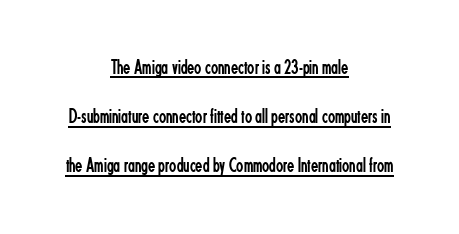
Q: Is the text bold? A: No.
Q: Is the text italic (slanted)? A: No, it is upright.
Q: Is the text underlined? A: Yes.
Q: How is the paragraph aligned? A: Centered.
Q: Is the spacing between letters normal or unusually wide? A: Normal.
Q: Is the spacing between lines tight, normal or loose? A: Loose.
